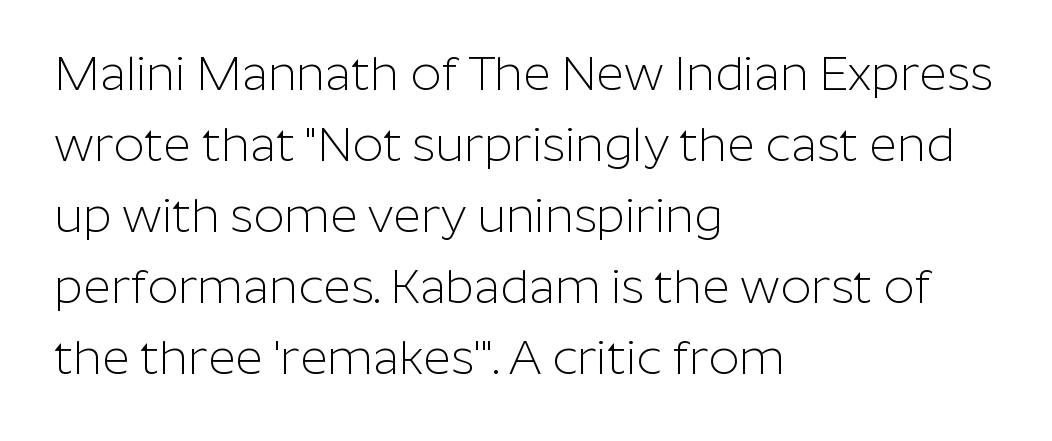
{"serif": "no", "italic": "no", "bold": "no", "weight": "light", "width": "normal", "stroke_contrast": "low", "x_height": "medium", "monospaced": "no", "underline": "no", "align": "left", "line_spacing": "normal", "line_spacing_ratio": 1.48, "letter_spacing": "normal", "letter_spacing_em": 0.0, "glyph_px": 48}
